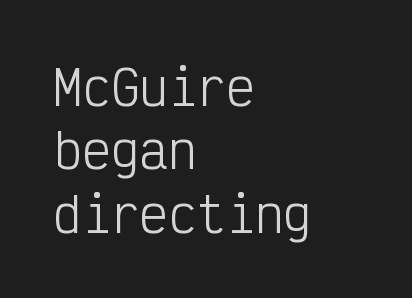
{"serif": "no", "italic": "no", "bold": "no", "weight": "light", "width": "condensed", "stroke_contrast": "low", "x_height": "medium", "monospaced": "yes", "underline": "no", "align": "left", "line_spacing": "normal", "line_spacing_ratio": 1.32, "letter_spacing": "normal", "letter_spacing_em": 0.0, "glyph_px": 48}
